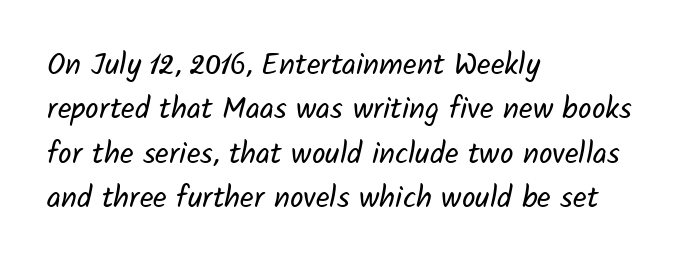
The space beneath each line is pristine and unruled. Observe the ordinary spacing: letters are neighbours, not strangers. Horizontal alignment here is leftward, the default for most running prose. Each stroke keeps to a modest, everyday thickness or less.
